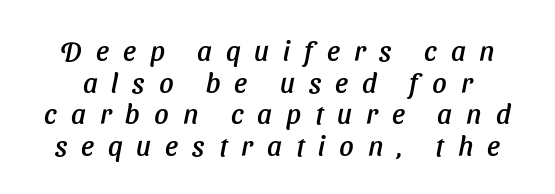
The image shows 28 px text type; set tight line spacing (1.13x), unusually wide letter spacing (+0.5 em), not underlined; low stroke contrast and a medium x-height.
